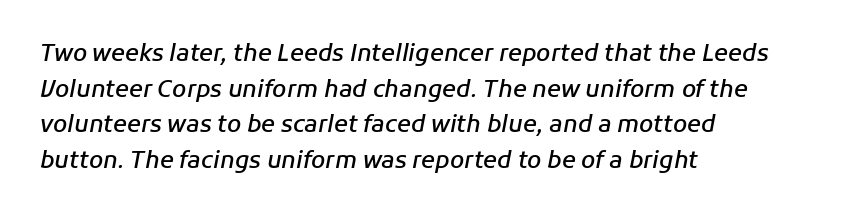
Q: Is the text bold? A: Semi-bold.
Q: Is the text italic (slanted)? A: Yes, it leans right by about 11 degrees.
Q: Is the text underlined? A: No.
Q: How is the paragraph aligned? A: Left-aligned.
Q: Is the spacing between letters normal or unusually wide? A: Normal.
Q: Is the spacing between lines tight, normal or loose? A: Normal.
